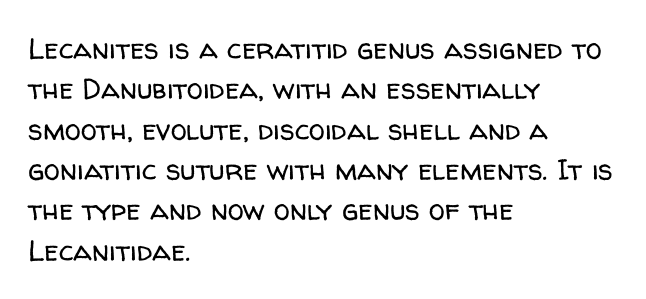
The type is set solid horizontally, with unmodified tracking. The axis of the letterforms is exactly vertical. The letters advance in unequal steps, a hallmark of proportional type. Stroke thickness stays within the range of a standard reading face or lighter. Quick note: interline space is typical.
